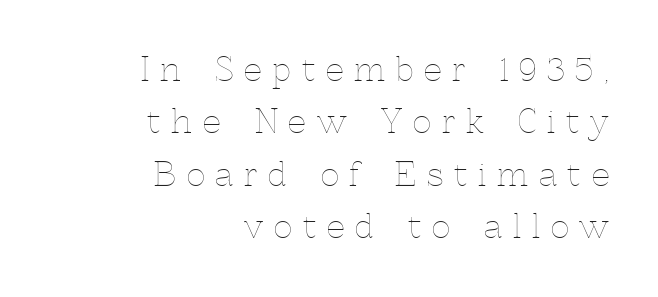
Q: Is the text bold? A: No.
Q: Is the text italic (slanted)? A: No, it is upright.
Q: Is the text underlined? A: No.
Q: How is the paragraph aligned? A: Right-aligned.
Q: Is the spacing between letters normal or unusually wide? A: Unusually wide.
Q: Is the spacing between lines tight, normal or loose? A: Normal.
Q: Width (condensed, normal, or wide)? A: Normal.
Q: x-height? A: Medium.
Q: Monospaced? A: No.
